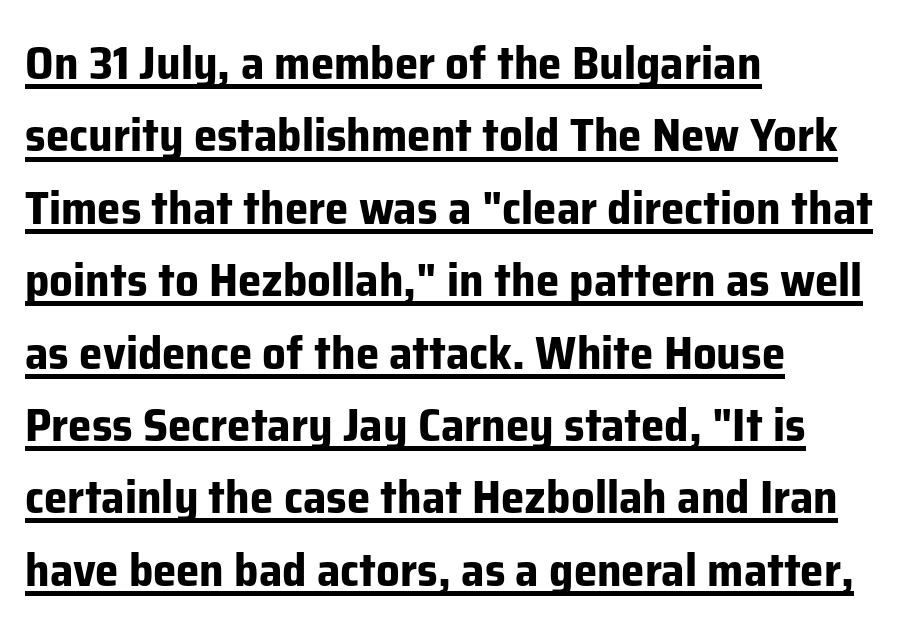
Typeset ragged right — the left edge is the straight one. Compared with undecorated copy, this sample adds a rule below the words. Do the characters align in a grid? No, the font is proportional. The typography opts for an upright posture over an oblique one. If you measured baseline to baseline, you'd find a middling distance. The gaps between neighbouring characters are ordinary and unremarkable.
